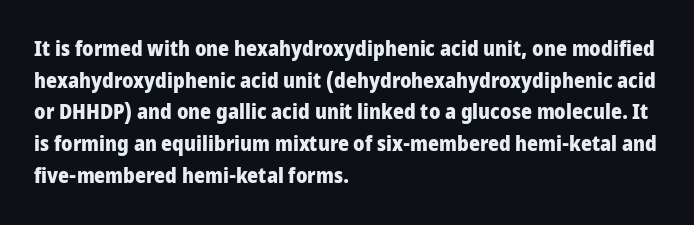
This is roman type, the default non-slanted kind. Observe the ordinary spacing: letters are neighbours, not strangers. The space between consecutive lines is moderate. Leftover space on each line is placed entirely after the last word. The string is rendered with underlining switched off. What weight is shown? A full bold with thick strokes.
